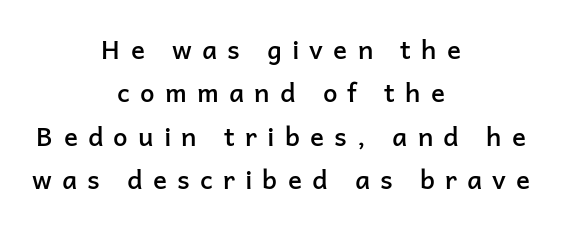
Q: Is the text bold? A: Semi-bold.
Q: Is the text italic (slanted)? A: No, it is upright.
Q: Is the text underlined? A: No.
Q: How is the paragraph aligned? A: Centered.
Q: Is the spacing between letters normal or unusually wide? A: Unusually wide.
Q: Is the spacing between lines tight, normal or loose? A: Normal.
